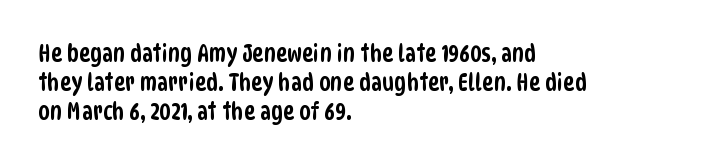
{"underline": "no", "align": "left", "line_spacing_ratio": 1.21, "letter_spacing": "normal", "letter_spacing_em": 0.0, "glyph_px": 24}
